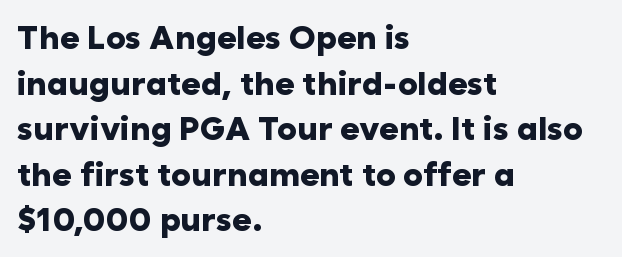
The image shows 33 px heavy sans-serif type, upright; set left-aligned, normal line spacing (1.38x), normal letter spacing, not underlined; low stroke contrast and a medium x-height.
